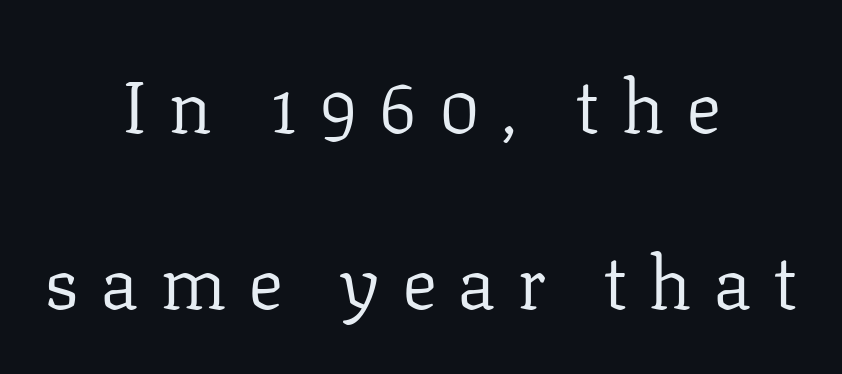
This sample uses a serif face. Is this a fixed-width face? No — the glyphs have proportional, varying widths. The typesetter chose a symmetrical, centered arrangement here. The space beneath each line is pristine and unruled. No extra ink here — the face is not bold. The vertical gap from one line to the next is large.
